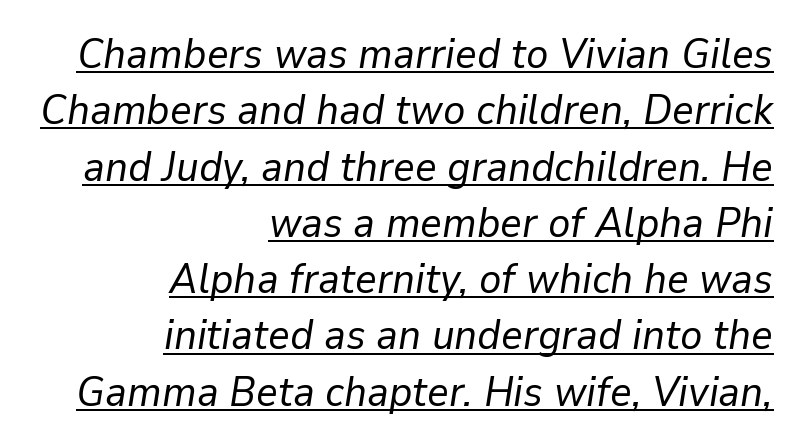
{"italic": "yes", "lean": "right", "slant_degrees": 9, "bold": "no", "weight": "regular", "width": "normal", "stroke_contrast": "low", "x_height": "medium", "monospaced": "no", "underline": "yes", "align": "right", "line_spacing": "normal", "line_spacing_ratio": 1.34, "letter_spacing": "normal", "letter_spacing_em": 0.0, "glyph_px": 42}
